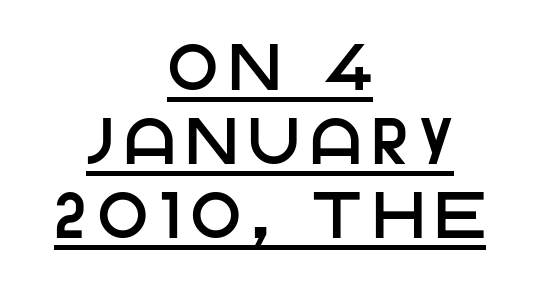
{"serif": "no", "italic": "no", "width": "normal", "stroke_contrast": "low", "x_height": "large", "monospaced": "no", "underline": "yes", "align": "center", "line_spacing": "tight", "line_spacing_ratio": 1.14, "glyph_px": 65}
